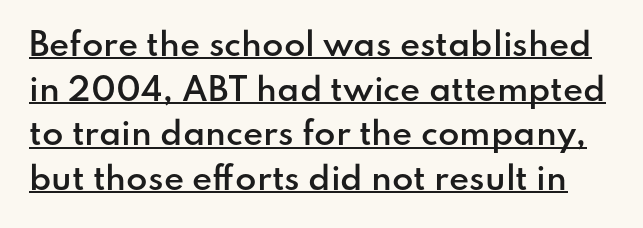
Each letter keeps its own natural width here, so spacing adapts to shape. Vertical strokes here are truly vertical. The designer went with a sans here, leaving each stem footless. How are the letters spaced? Ordinarily, with no added tracking.
